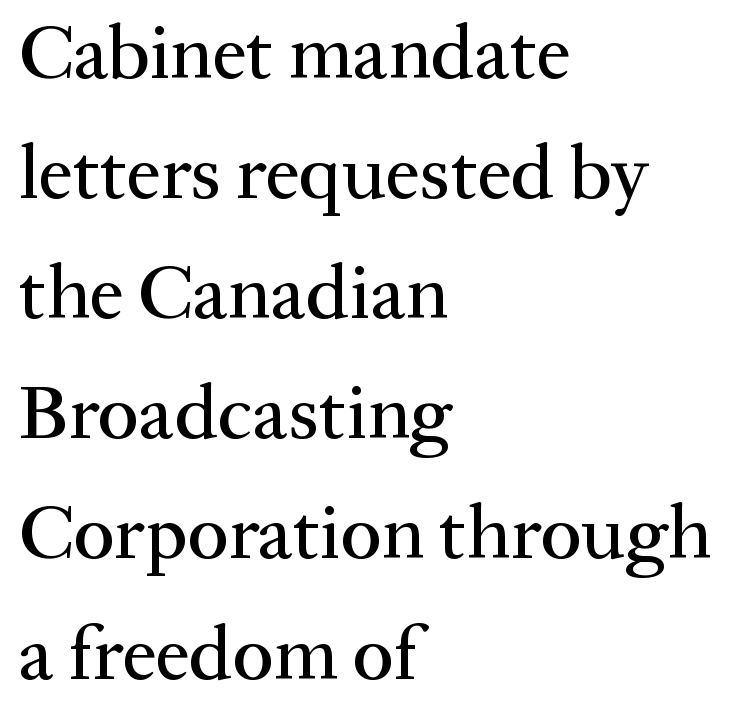
{"serif": "yes", "italic": "no", "width": "normal", "stroke_contrast": "medium", "x_height": "medium", "monospaced": "no", "underline": "no", "align": "left", "line_spacing": "normal", "line_spacing_ratio": 1.56, "letter_spacing": "normal", "letter_spacing_em": 0.0, "glyph_px": 77}
